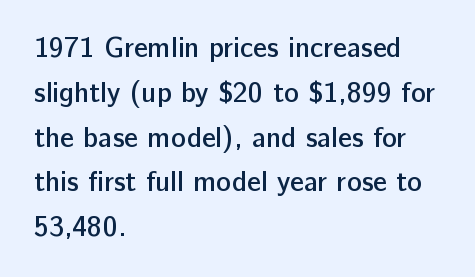
The image shows 28 px semibold sans-serif type, upright; set left-aligned, normal line spacing (1.6x), normal letter spacing, not underlined; low stroke contrast and a medium x-height.
